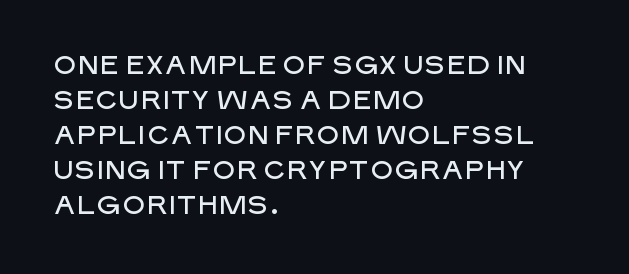
Upright lettering throughout. A classic flush-left, rag-right setting is used for this passage. Underlining? Definitely not there. The passage shown stacks its lines at a standard gap. The letterforms sit shoulder to shoulder at normal distance.
